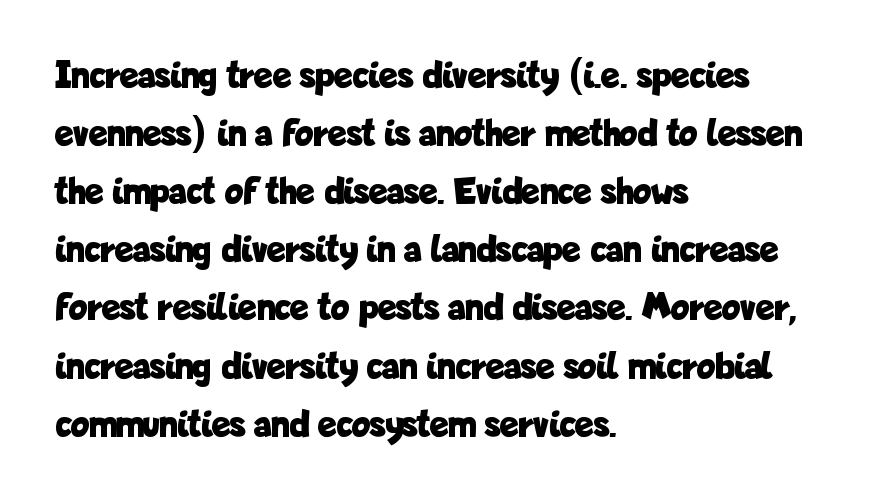
The image shows 39 px bold, condensed sans-serif type, upright; set left-aligned, normal line spacing (1.49x), normal letter spacing, not underlined; low stroke contrast and a medium x-height.
